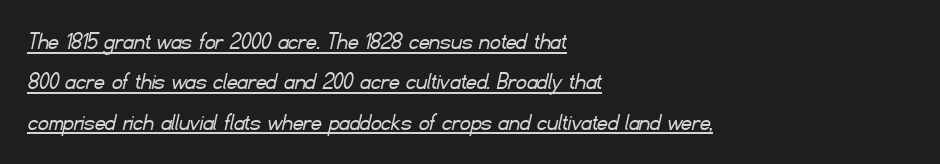
{"bold": "no", "underline": "yes", "align": "left", "line_spacing": "normal", "line_spacing_ratio": 1.55, "letter_spacing": "normal", "letter_spacing_em": 0.0, "glyph_px": 26}
